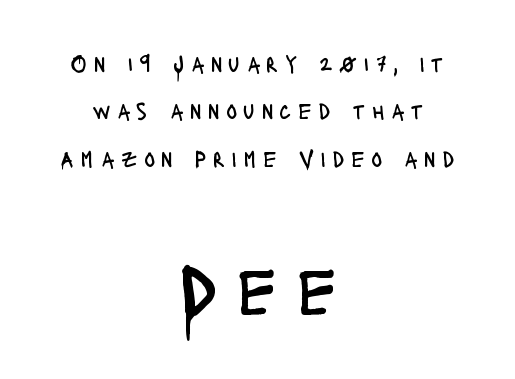
{"serif": "no", "italic": "no", "bold": "no", "weight": "regular", "width": "condensed", "stroke_contrast": "low", "x_height": "large", "monospaced": "no", "underline": "no", "align": "center", "line_spacing": "loose", "line_spacing_ratio": 2.06, "letter_spacing": "wide", "letter_spacing_em": 0.29, "larger_block": "second", "size_ratio": 3.0, "glyph_px": 69}
